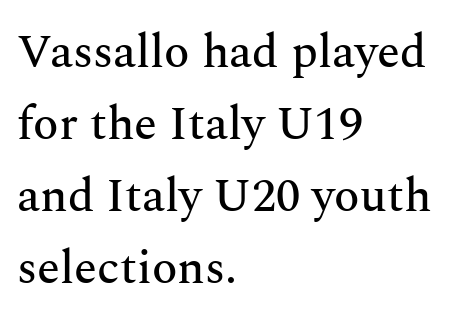
{"serif": "yes", "italic": "no", "width": "normal", "stroke_contrast": "medium", "x_height": "medium", "monospaced": "no", "underline": "no", "align": "left", "line_spacing": "normal", "line_spacing_ratio": 1.53, "letter_spacing": "normal", "letter_spacing_em": 0.0, "glyph_px": 47}
